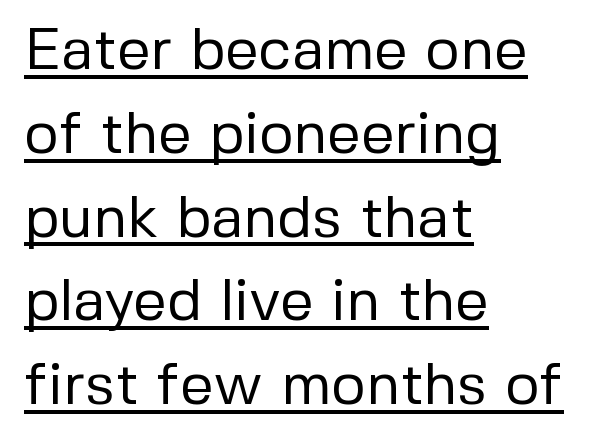
{"serif": "no", "italic": "no", "bold": "no", "weight": "regular", "width": "normal", "stroke_contrast": "low", "x_height": "medium", "monospaced": "no", "underline": "yes", "align": "left", "line_spacing": "normal", "line_spacing_ratio": 1.42, "letter_spacing": "normal", "letter_spacing_em": 0.0, "glyph_px": 59}
